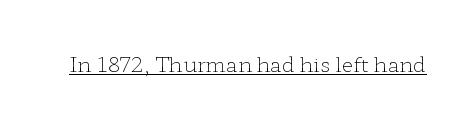
The image shows 21 px text type, upright; set normal letter spacing, underlined.
